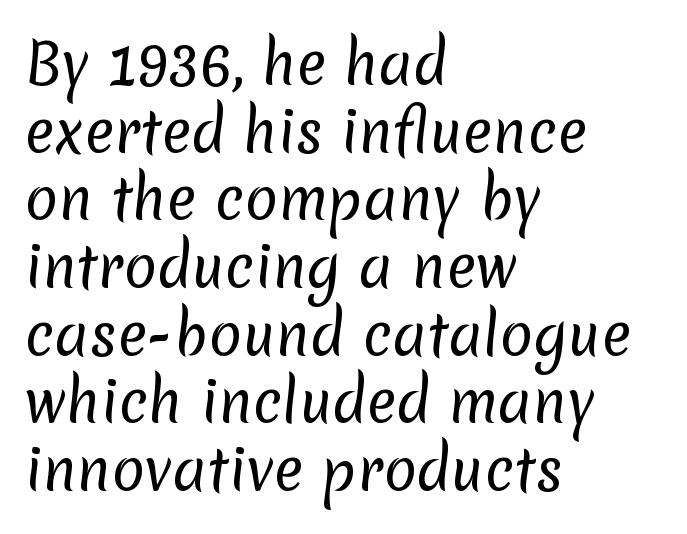
The image shows 55 px regular-weight sans-serif type; set left-aligned, line spacing 1.23x, normal letter spacing, not underlined; low stroke contrast and a medium x-height.
